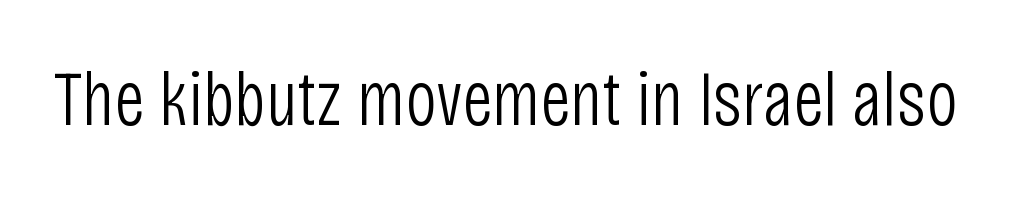
Ascenders rise straight up at ninety degrees. Typographically, this falls in the sans-serif category. Descender tails drop into unmarked territory. These lines are rendered in a variable-pitch font. Each word holds together tightly as a unit, with standard inter-letter gaps.
